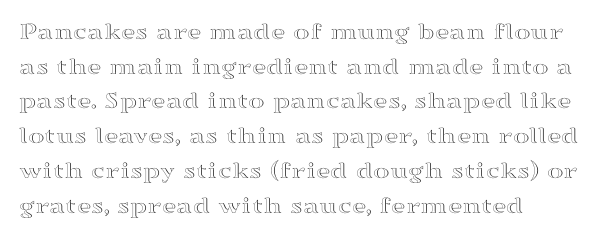
The image shows 25 px text type, upright; set left-aligned, normal line spacing (1.39x), normal letter spacing, not underlined.
